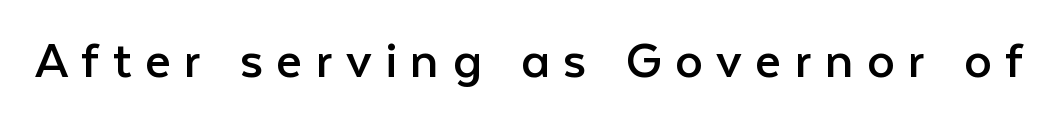
The image shows 56 px regular-weight sans-serif type, upright; set unusually wide letter spacing (+0.24 em), not underlined; low stroke contrast and a medium x-height.
